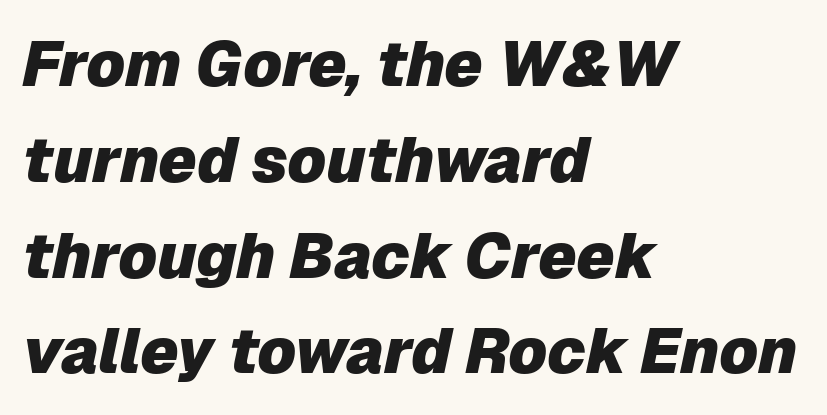
{"italic": "yes", "lean": "right", "slant_degrees": 12, "bold": "yes", "weight": "heavy", "width": "normal", "stroke_contrast": "low", "x_height": "medium", "monospaced": "no", "underline": "no", "align": "left", "line_spacing": "normal", "line_spacing_ratio": 1.52, "letter_spacing": "normal", "letter_spacing_em": 0.0, "glyph_px": 63}
